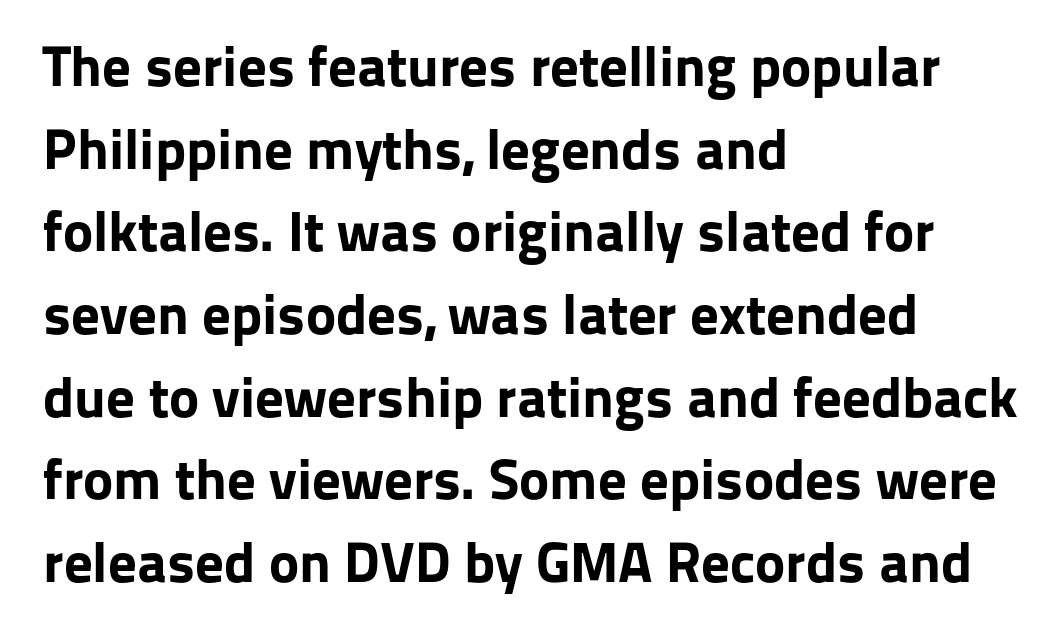
Q: Is the text bold? A: Yes.
Q: Is the text italic (slanted)? A: No, it is upright.
Q: Is the typeface a serif or a sans-serif typeface? A: Sans-serif.
Q: Is the text underlined? A: No.
Q: How is the paragraph aligned? A: Left-aligned.
Q: Is the spacing between letters normal or unusually wide? A: Normal.
Q: Is the spacing between lines tight, normal or loose? A: Normal.
Q: Width (condensed, normal, or wide)? A: Normal.
Q: Stroke contrast? A: Low.
Q: x-height? A: Medium.
Q: Monospaced? A: No.
